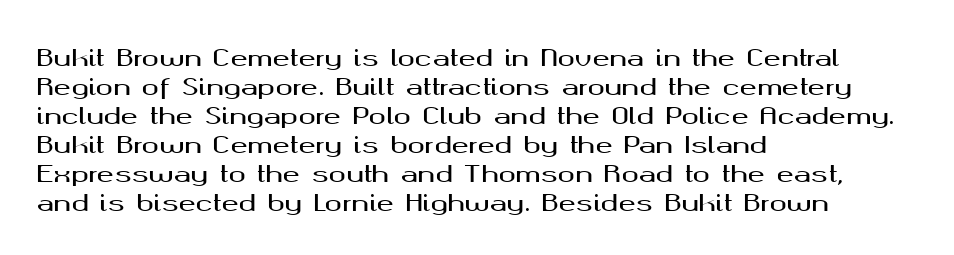
Q: Is the text italic (slanted)? A: No, it is upright.
Q: Is the text underlined? A: No.
Q: How is the paragraph aligned? A: Left-aligned.
Q: Is the spacing between letters normal or unusually wide? A: Normal.
Q: Is the spacing between lines tight, normal or loose? A: Normal.
